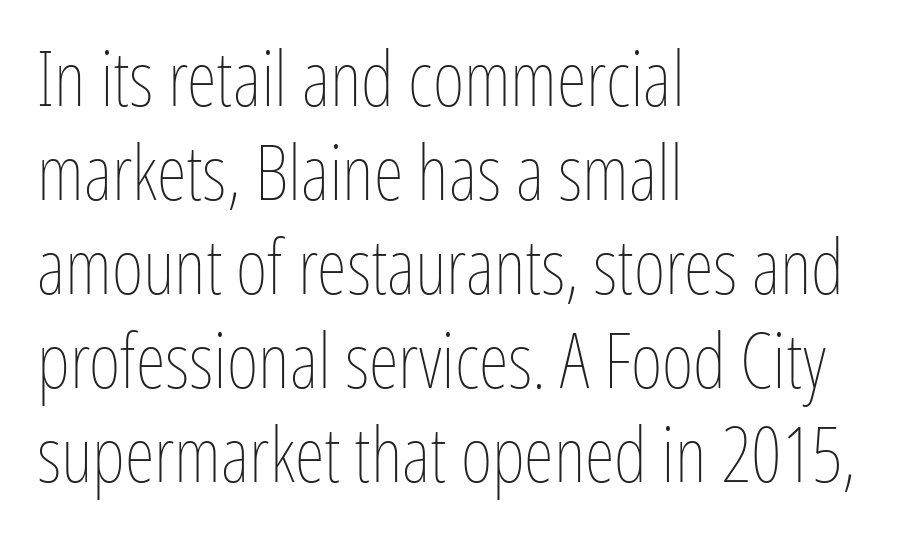
Q: Is the text bold? A: No.
Q: Is the text italic (slanted)? A: No, it is upright.
Q: Is the text underlined? A: No.
Q: How is the paragraph aligned? A: Left-aligned.
Q: Is the spacing between letters normal or unusually wide? A: Normal.
Q: Width (condensed, normal, or wide)? A: Condensed.
Q: Stroke contrast? A: Low.
Q: x-height? A: Medium.
Q: Monospaced? A: No.
